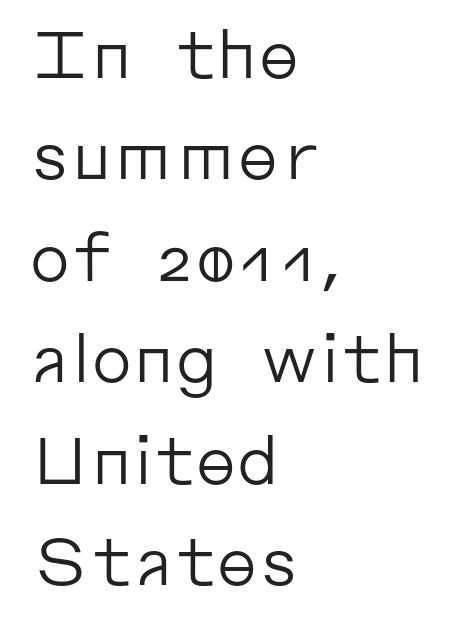
Q: Is the text bold? A: No.
Q: Is the text italic (slanted)? A: No, it is upright.
Q: Is the typeface a serif or a sans-serif typeface? A: Sans-serif.
Q: Is the text underlined? A: No.
Q: How is the paragraph aligned? A: Left-aligned.
Q: Is the spacing between letters normal or unusually wide? A: Normal.
Q: Is the spacing between lines tight, normal or loose? A: Normal.
Q: Width (condensed, normal, or wide)? A: Normal.
Q: Stroke contrast? A: Low.
Q: x-height? A: Medium.
Q: Monospaced? A: No.
